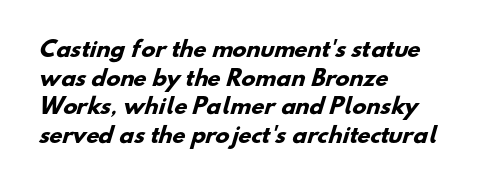
The image shows 21 px bold type; set left-aligned, normal line spacing (1.36x), normal letter spacing, not underlined.
